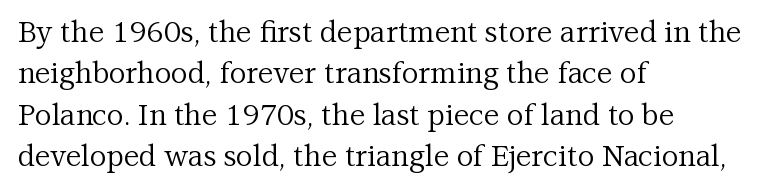
The image shows 29 px regular-weight serif type, upright; set left-aligned, normal line spacing (1.43x), normal letter spacing, not underlined; medium stroke contrast and a medium x-height.
